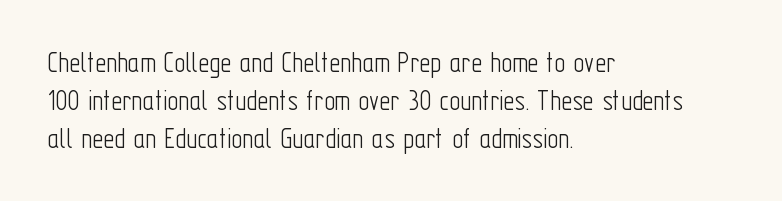
{"serif": "no", "italic": "no", "bold": "no", "weight": "light", "width": "condensed", "stroke_contrast": "low", "x_height": "medium", "monospaced": "no", "underline": "no", "align": "left", "line_spacing": "normal", "line_spacing_ratio": 1.26, "letter_spacing": "normal", "letter_spacing_em": 0.0, "glyph_px": 30}
